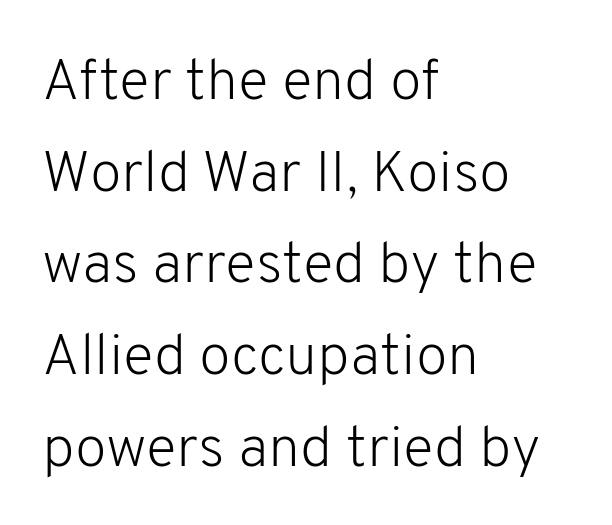
{"serif": "no", "italic": "no", "bold": "no", "weight": "light", "width": "normal", "stroke_contrast": "low", "x_height": "medium", "monospaced": "no", "underline": "no", "align": "left", "line_spacing": "normal", "line_spacing_ratio": 1.58, "letter_spacing": "normal", "letter_spacing_em": 0.0, "glyph_px": 58}
